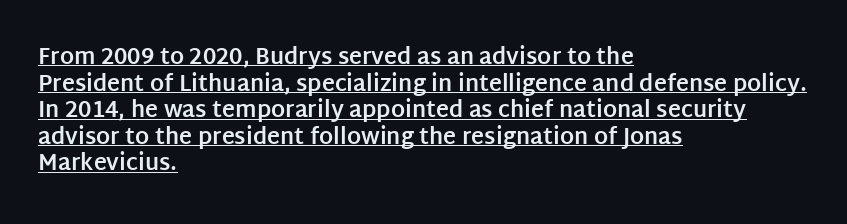
Set as a true bold cut, around the 700 mark. The tracking reads as untouched default to a designer's eye. Is the block centered? No — it sits flush against the left margin. What decoration does the sample have? An underline. These lines were composed using upright roman letters.
